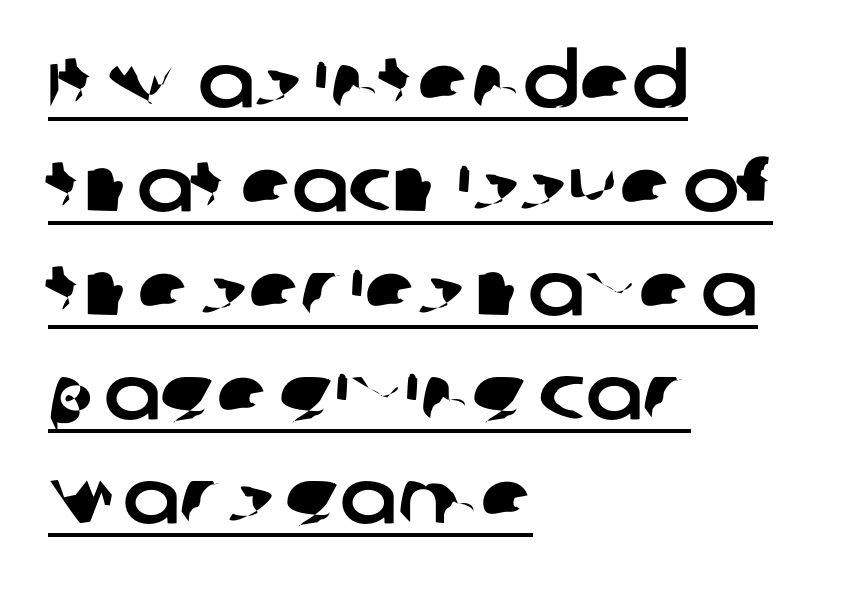
{"serif": "no", "width": "normal", "stroke_contrast": "low", "x_height": "large", "monospaced": "no", "underline": "yes", "align": "left", "line_spacing": "normal", "line_spacing_ratio": 1.37, "letter_spacing": "normal", "letter_spacing_em": 0.0, "glyph_px": 76}
